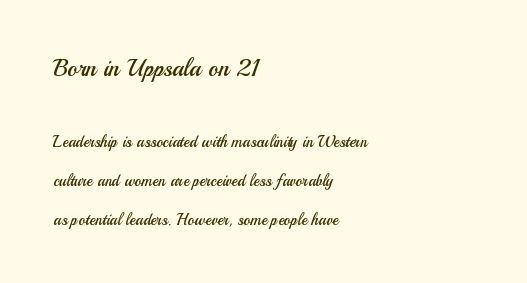
{"bold": "no", "underline": "no", "align": "left", "line_spacing": "loose", "line_spacing_ratio": 2.44, "letter_spacing": "normal", "letter_spacing_em": 0.0, "larger_block": "first", "size_ratio": 1.5, "glyph_px": 24}
